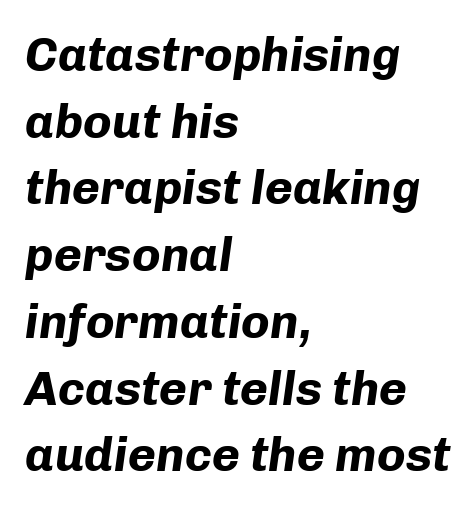
Varying glyph widths throughout — classic text-font behaviour. Pretty heavy lettering here — definitely bold. Just letters on the line, the space beneath them empty. In terms of letterspacing, this is plain default setting.
